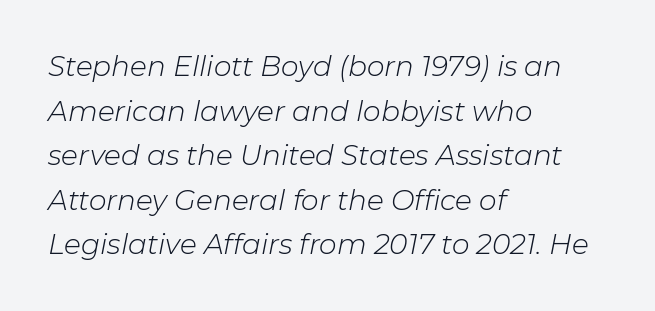
Here the designer chose a conventional face with non-uniform glyph widths. One-word summary of the alignment: left. Compared with typical paragraphs, the rows here are spaced about the same. Weight: in the light-to-regular range. Every character sits at an angle, as italics do.
